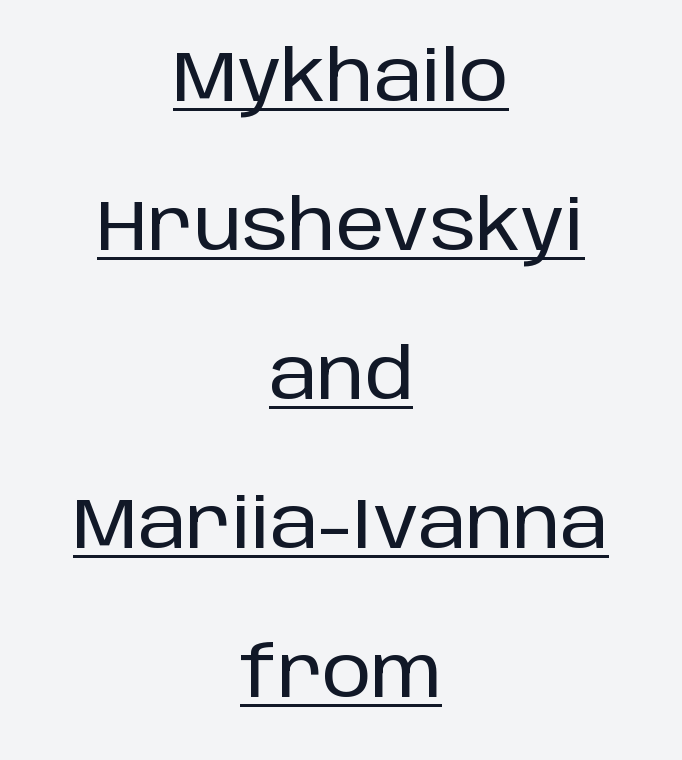
Every character sits straight up, as roman type does. Honestly, the rows look like they've been pulled way apart. The lines in this sample share a center point and differ in where they start and stop. Decoration check: the copy is underlined. Students, note that the glyphs here touch the page at normal intervals.
